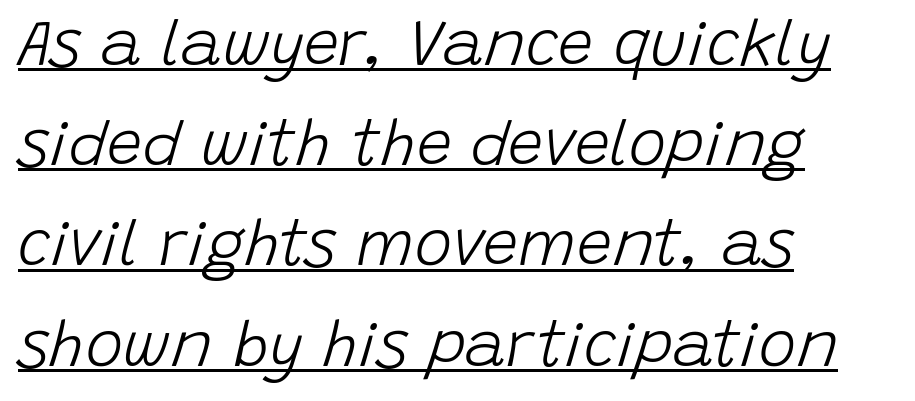
The image shows 63 px light type, italic (leaning right); set left-aligned, normal line spacing (1.59x), normal letter spacing, underlined; low stroke contrast and a large x-height.
